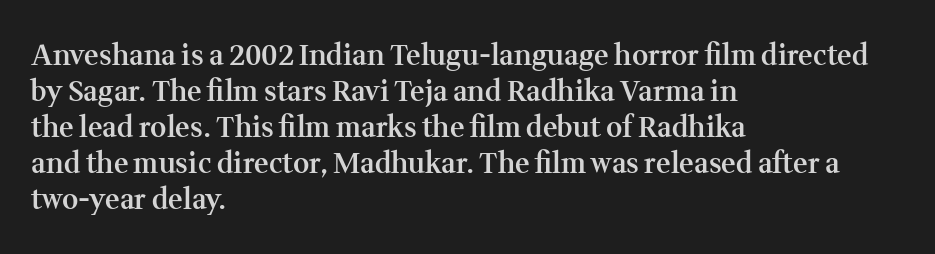
{"serif": "yes", "italic": "no", "bold": "semi", "weight": "semibold", "width": "normal", "stroke_contrast": "medium", "x_height": "medium", "monospaced": "no", "underline": "no", "align": "left", "line_spacing": "normal", "line_spacing_ratio": 1.29, "letter_spacing": "normal", "letter_spacing_em": 0.0, "glyph_px": 28}
